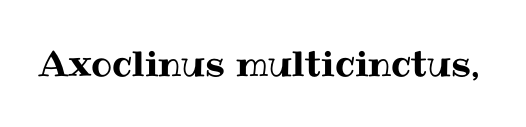
Q: Is the text italic (slanted)? A: No, it is upright.
Q: Is the text underlined? A: No.
Q: Is the spacing between letters normal or unusually wide? A: Normal.
Q: Width (condensed, normal, or wide)? A: Normal.
Q: Stroke contrast? A: Medium.
Q: x-height? A: Medium.
Q: Monospaced? A: No.
